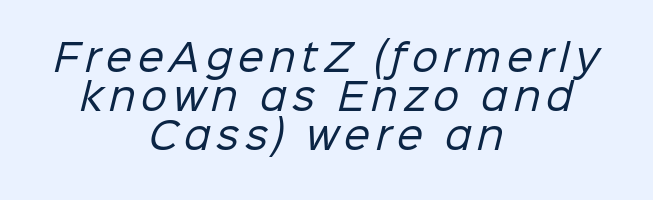
{"serif": "no", "bold": "no", "weight": "regular", "width": "normal", "stroke_contrast": "low", "x_height": "medium", "monospaced": "no", "underline": "no", "align": "center", "line_spacing": "tight", "line_spacing_ratio": 1.05, "glyph_px": 37}
